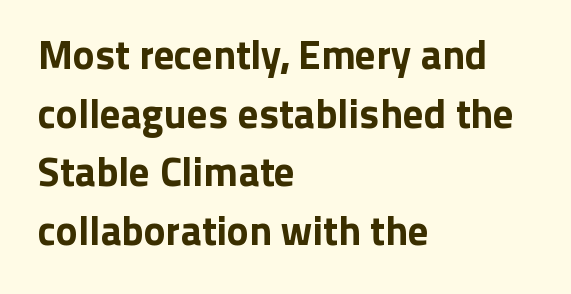
The image shows 41 px sans-serif type, upright; set left-aligned, normal line spacing (1.43x), normal letter spacing, not underlined; low stroke contrast and a medium x-height.
